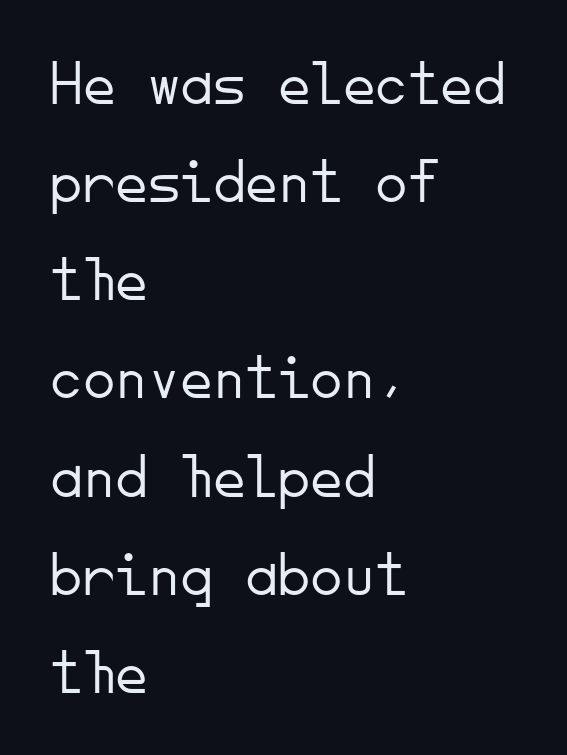
{"serif": "no", "italic": "no", "bold": "no", "weight": "light", "width": "normal", "stroke_contrast": "low", "x_height": "small", "monospaced": "yes", "underline": "no", "align": "left", "line_spacing": "normal", "line_spacing_ratio": 1.51, "letter_spacing": "normal", "letter_spacing_em": 0.0, "glyph_px": 65}
